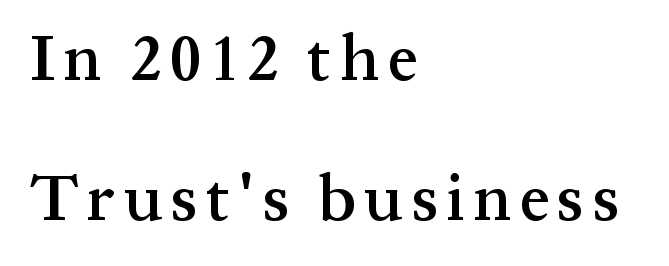
The designer went with a serif here, giving each stem small feet. Style check: upright. Line starts are locked; line ends wander. Is the type bold? Partly — it's a semibold, heavier than regular but not fully bold.
